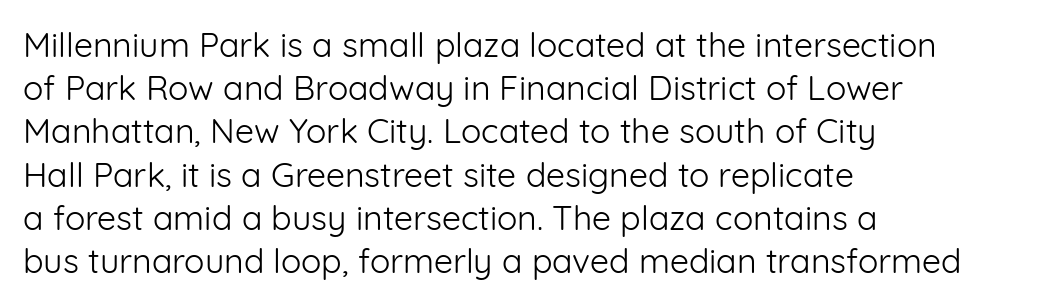
{"serif": "no", "italic": "no", "bold": "no", "weight": "light", "width": "normal", "stroke_contrast": "low", "x_height": "medium", "monospaced": "no", "underline": "no", "align": "left", "line_spacing": "normal", "line_spacing_ratio": 1.27, "letter_spacing": "normal", "letter_spacing_em": 0.0, "glyph_px": 34}
